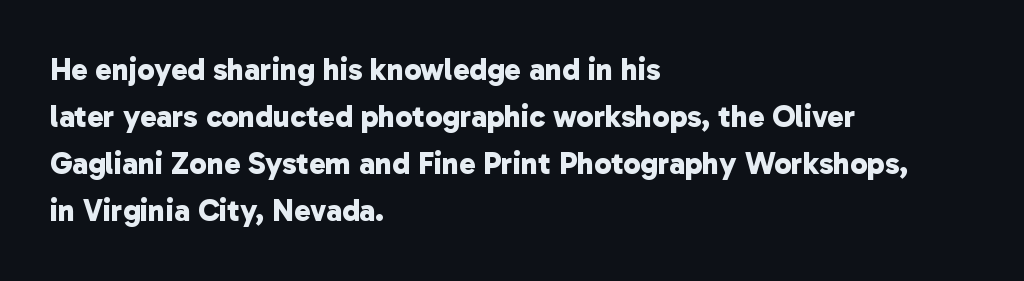
{"serif": "no", "bold": "yes", "weight": "bold", "width": "normal", "stroke_contrast": "low", "x_height": "medium", "monospaced": "no", "underline": "no", "align": "left", "line_spacing": "normal", "line_spacing_ratio": 1.52, "letter_spacing": "normal", "letter_spacing_em": 0.0, "glyph_px": 31}
